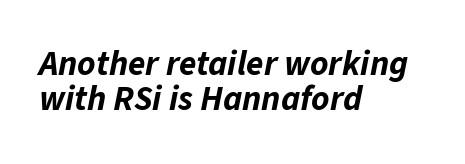
{"italic": "yes", "lean": "right", "slant_degrees": 11, "bold": "yes", "weight": "bold", "width": "normal", "stroke_contrast": "low", "x_height": "medium", "monospaced": "no", "underline": "no", "align": "left", "line_spacing": "tight", "line_spacing_ratio": 1.01, "letter_spacing": "normal", "letter_spacing_em": 0.0, "glyph_px": 35}
